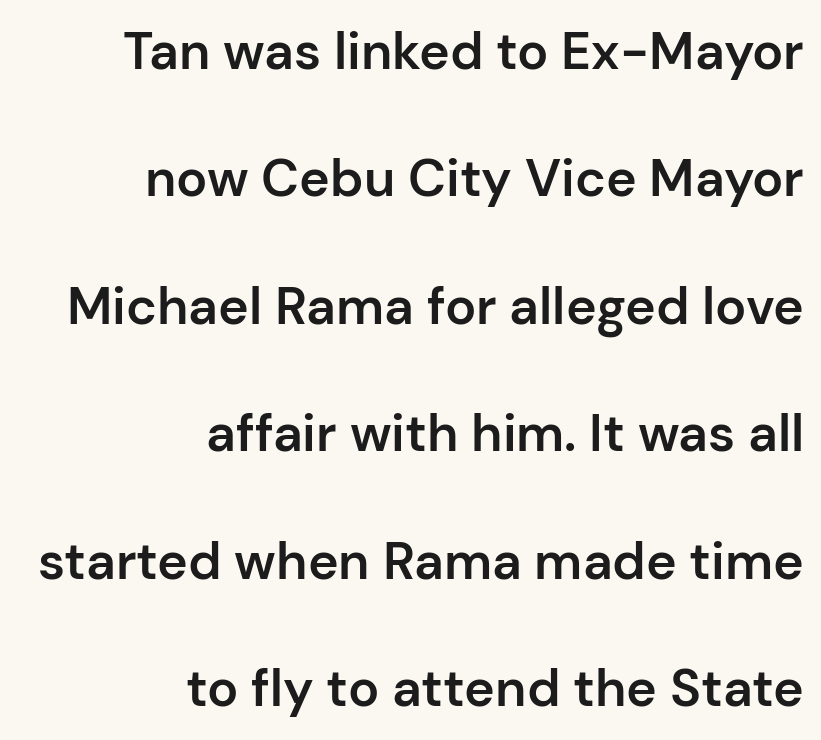
The image shows 52 px semibold sans-serif type, upright; set right-aligned, loose line spacing (2.45x), normal letter spacing, not underlined; low stroke contrast and a medium x-height.
